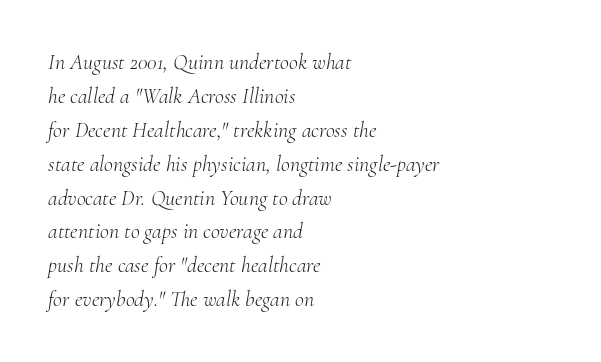
The image shows 22 px text type, italic (leaning right); set left-aligned, normal line spacing (1.54x), normal letter spacing, not underlined.
